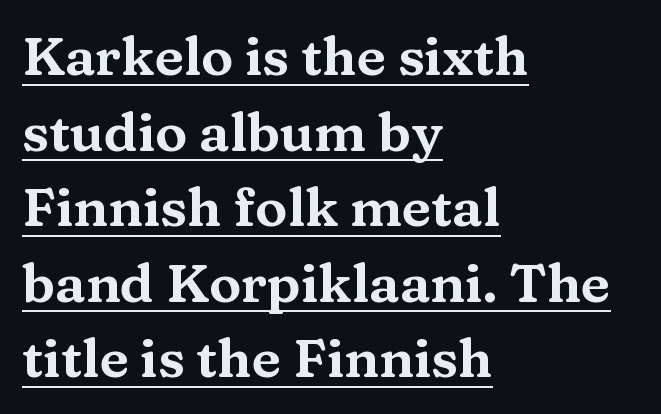
The image shows 54 px wide serif type, upright; set left-aligned, normal line spacing (1.4x), normal letter spacing, underlined; medium stroke contrast and a medium x-height.
